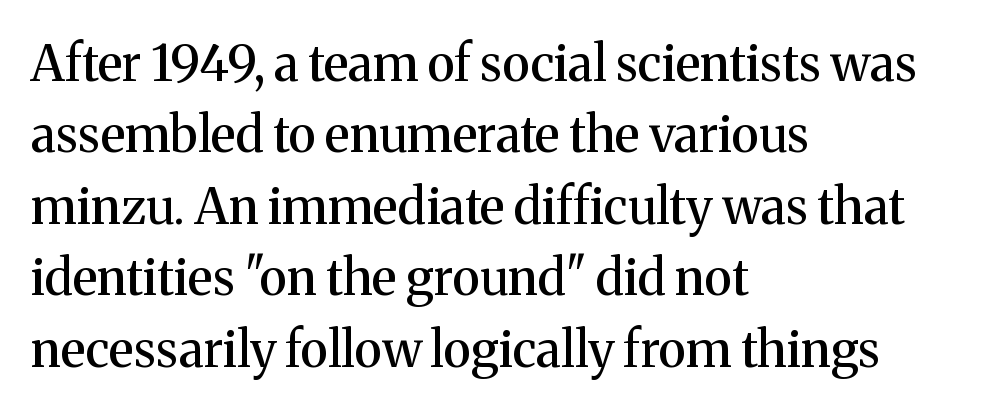
Varying glyph widths throughout — classic text-font behaviour. The lines are quadded left. Look at the tracking — it's just the regular setting, nothing added. Look at the bottom of the vertical strokes: they flare into serifs here. Notice how the stems are strictly vertical — no italics here. Interline gaps are of average width in this sample.
